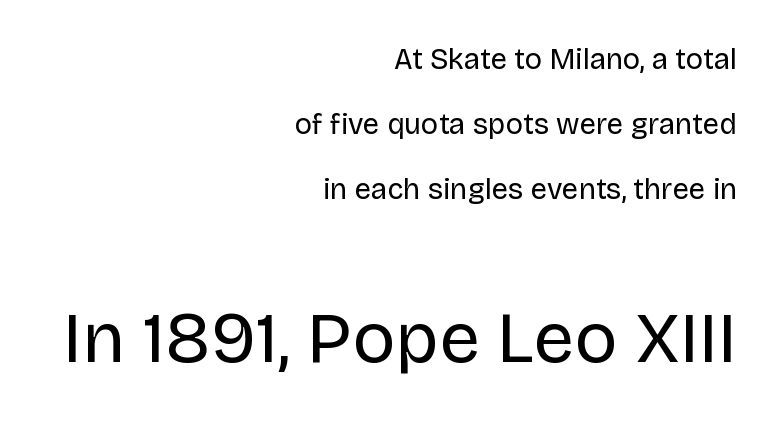
The rendering uses natural spacing where letterforms have individual widths. Is the block centered? No — it sits flush against the right margin. Heft: none added — not bold. The characters display no serif detailing; their extremities are plain.
